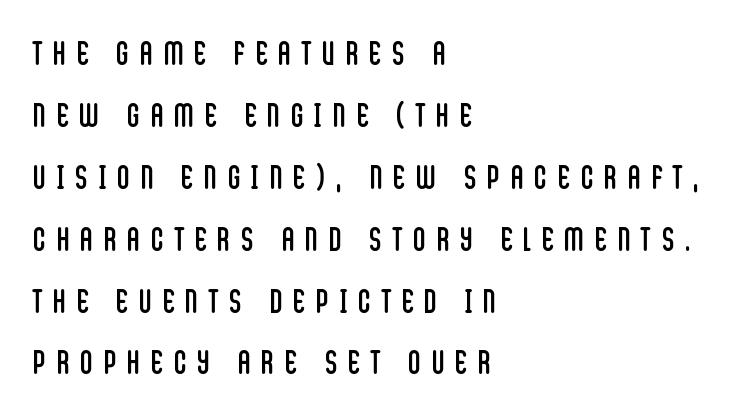
The image shows 34 px regular-weight, condensed sans-serif type, upright; set left-aligned, line spacing 1.82x, unusually wide letter spacing (+0.33 em), not underlined; low stroke contrast and a large x-height.
